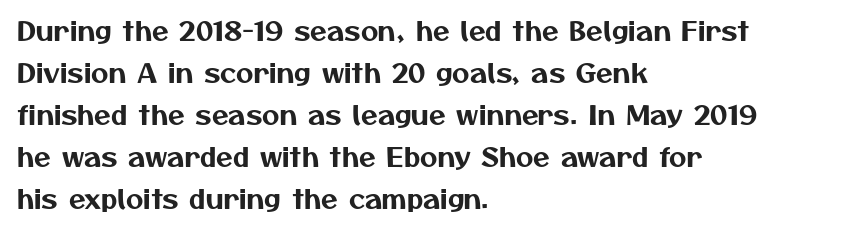
The image shows 27 px text type; set left-aligned, normal line spacing (1.56x), normal letter spacing, not underlined.
